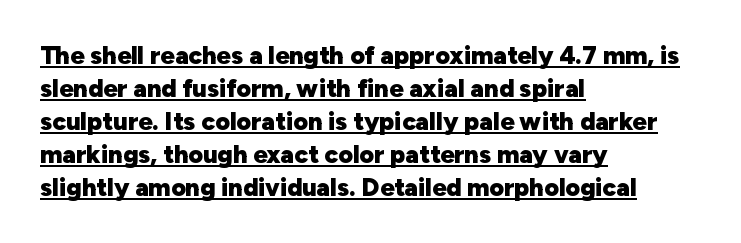
The image shows 25 px bold type, upright; set left-aligned, normal line spacing (1.32x), normal letter spacing, underlined.
